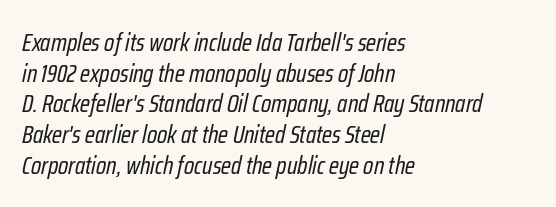
The image shows 25 px text type, italic (leaning right); set left-aligned, line spacing 1.23x, normal letter spacing, not underlined.
